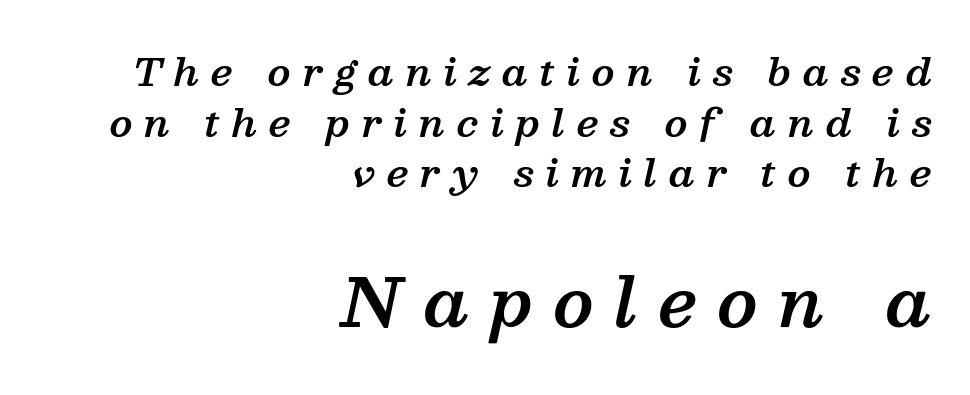
The image shows 67 px semibold serif type, italic (leaning right); set right-aligned, normal line spacing (1.33x), unusually wide letter spacing (+0.31 em), not underlined; the second (bottom) block is 1.76x larger; medium stroke contrast and a medium x-height.
